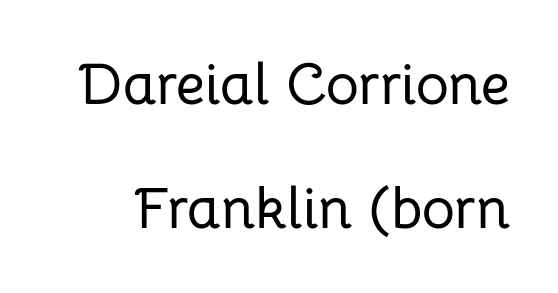
The specimen reads as upright at a glance. The horizontal fit of the characters is conventional and even. Whoever set this chose breathing room over compactness in the vertical rhythm. The font family rendered here belongs to the sans-serif group. Quick note: underline off. These lines are rendered in a variable-pitch font.
